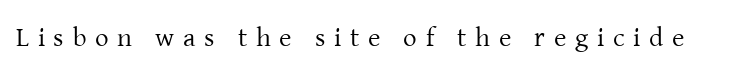
The image shows 27 px text type, upright; set unusually wide letter spacing (+0.32 em), not underlined.
